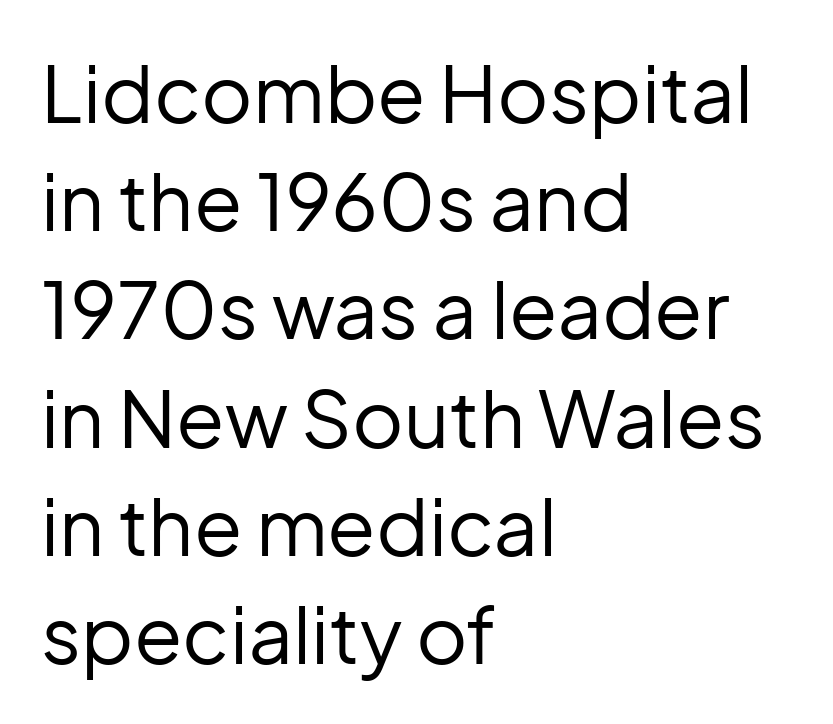
The image shows 79 px regular-weight sans-serif type, upright; set left-aligned, normal line spacing (1.37x), normal letter spacing, not underlined; low stroke contrast and a medium x-height.
